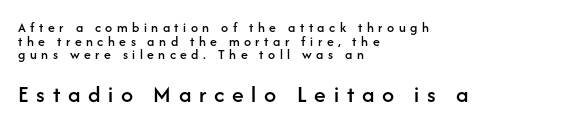
Q: Is the text italic (slanted)? A: No, it is upright.
Q: Is the text underlined? A: No.
Q: How is the paragraph aligned? A: Left-aligned.
Q: Is the spacing between letters normal or unusually wide? A: Unusually wide.
Q: Is the spacing between lines tight, normal or loose? A: Tight.
Q: Which block of text is set in a larger size, the first (top) or the second (bottom)? A: The second (bottom) one.
